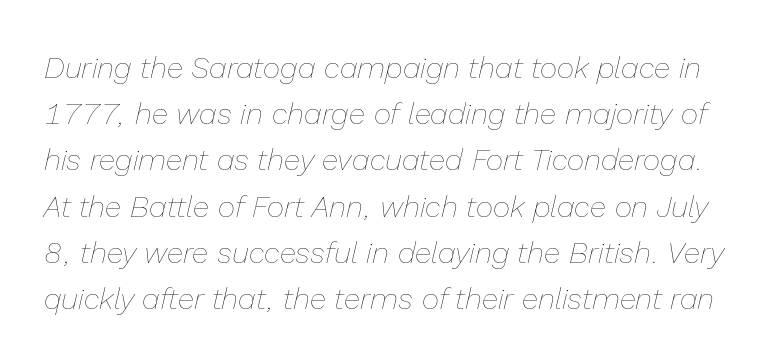
Has an underline been added? It has not. Caption: standard tracking, unaltered. The designer left line spacing at the default. Stems and bowls with no extra thickness — not bold. You could not count columns in this text — the font is proportionally spaced. The letters are slanted; this is an italic face.
